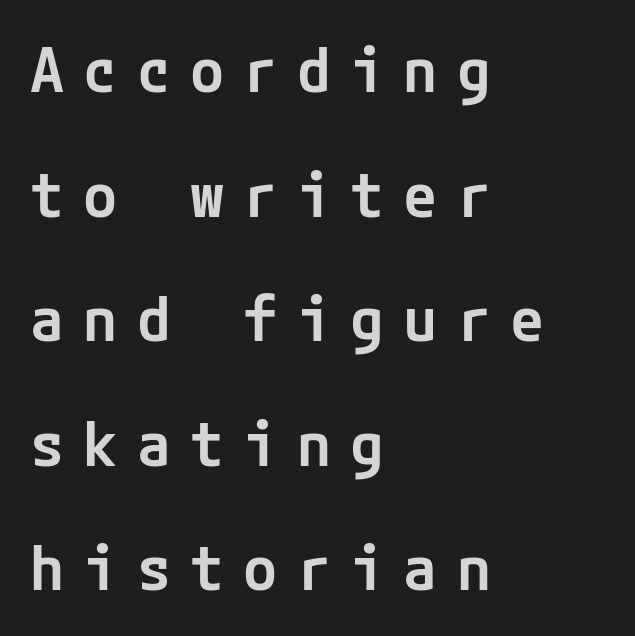
Firm but not heavy-handed strokes: this text is semibold. These lines have a slow, spaced-out rhythm from letter to letter. Does the copy run flush right? No — it runs flush left. Glance below the letters and you will spot only blank space. A roman cut, with each character standing at attention.
